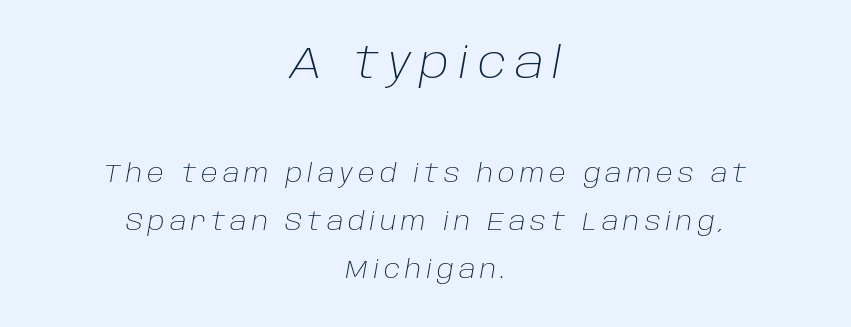
{"italic": "yes", "lean": "right", "slant_degrees": 10, "bold": "no", "weight": "light", "width": "normal", "stroke_contrast": "low", "x_height": "large", "monospaced": "no", "underline": "no", "align": "center", "line_spacing": "loose", "line_spacing_ratio": 1.91, "letter_spacing": "wide", "letter_spacing_em": 0.2, "larger_block": "first", "size_ratio": 1.76, "glyph_px": 44}
